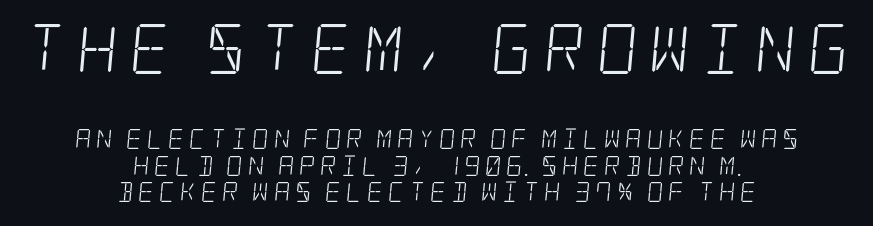
The image shows 50 px light, condensed serif type; set centered, normal line spacing (1.31x), unusually wide letter spacing (+0.24 em), not underlined; the first (top) block is 2.5x larger; low stroke contrast and a large x-height.
